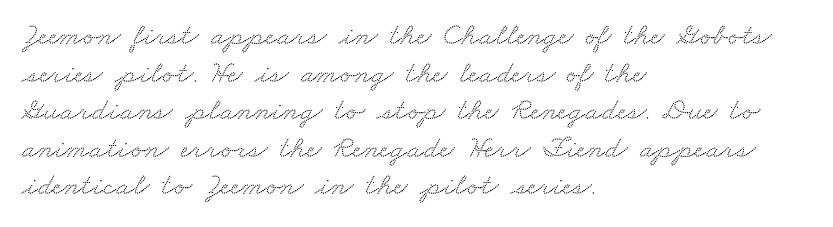
Every row of glyphs begins at an identical x-position on the left. Any mark beneath the type? The region is blank. Varying glyph widths throughout — classic text-font behaviour. Observe the serifs anchoring each vertical stroke in this sample. The type is set solid horizontally, with unmodified tracking.
